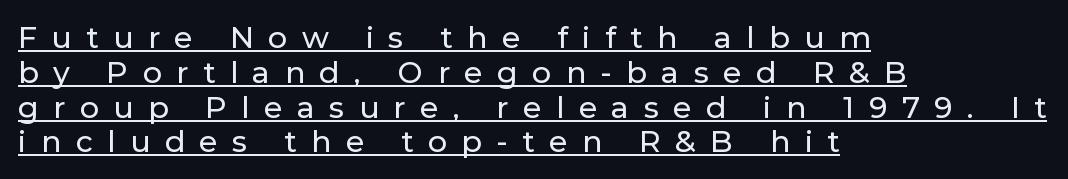
How are the letters spaced? Widely, with obvious added tracking. I'd call this a sans setting — the letters go barefoot. Does the lettering tilt? It doesn't — this is upright. This rendering uses left alignment, leaving the right contour irregular.
